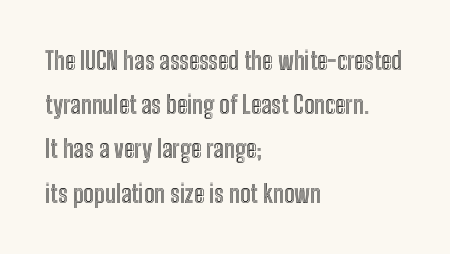
The image shows 25 px text type, upright; set left-aligned, line spacing 1.77x, normal letter spacing, not underlined.
